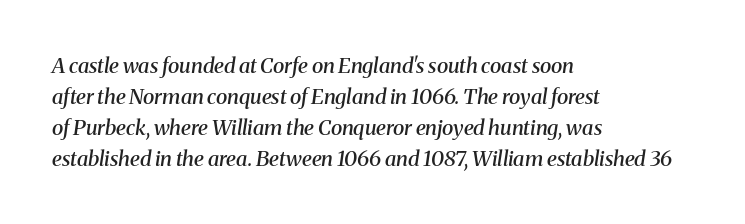
{"italic": "yes", "lean": "right", "slant_degrees": 8, "bold": "semi", "underline": "no", "align": "left", "line_spacing": "normal", "line_spacing_ratio": 1.47, "letter_spacing": "normal", "letter_spacing_em": 0.0, "glyph_px": 21}
